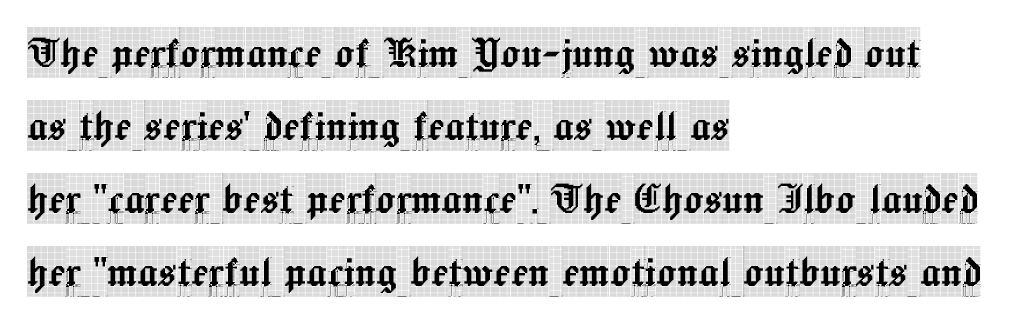
The image shows 50 px condensed serif type, upright; set left-aligned, normal line spacing (1.46x), normal letter spacing, not underlined; a large x-height.
